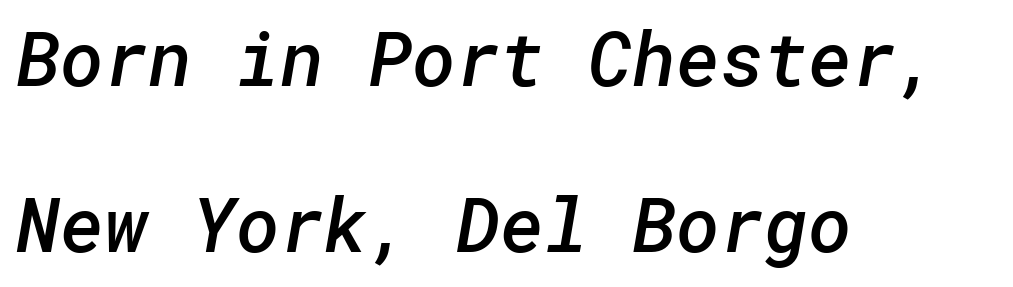
The image shows 75 px semibold sans-serif type; set left-aligned, loose line spacing (2.21x), normal letter spacing, not underlined; low stroke contrast and a medium x-height.
